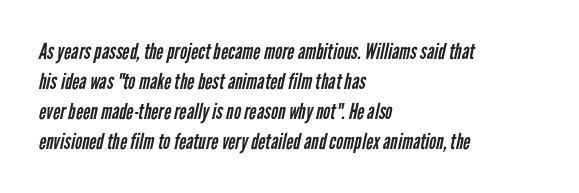
Observe the ordinary spacing: letters are neighbours, not strangers. Reading down the block, your eye returns to a fixed left position each line. Summary of weight: not heavy and not bold. Clear beneath every line of the passage. A normal amount of white space separates one row of letters from the next.
